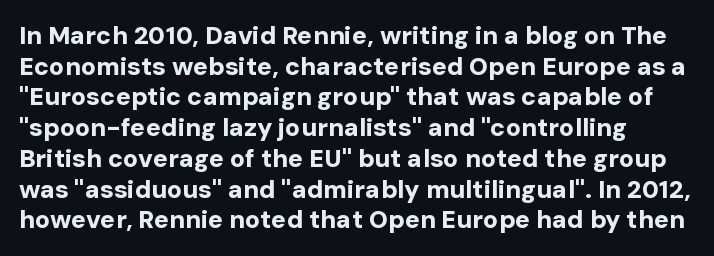
Q: Is the text bold? A: Yes.
Q: Is the text italic (slanted)? A: No, it is upright.
Q: Is the text underlined? A: No.
Q: How is the paragraph aligned? A: Left-aligned.
Q: Is the spacing between letters normal or unusually wide? A: Normal.
